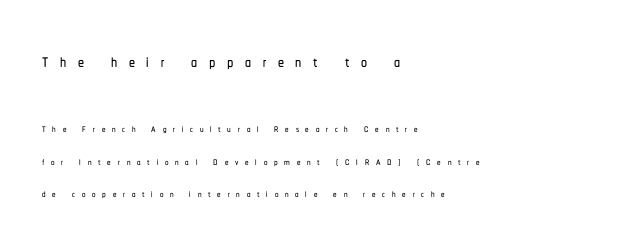
Q: Is the text italic (slanted)? A: No, it is upright.
Q: Is the text underlined? A: No.
Q: How is the paragraph aligned? A: Left-aligned.
Q: Is the spacing between letters normal or unusually wide? A: Unusually wide.
Q: Is the spacing between lines tight, normal or loose? A: Loose.
Q: Which block of text is set in a larger size, the first (top) or the second (bottom)? A: The first (top) one.
